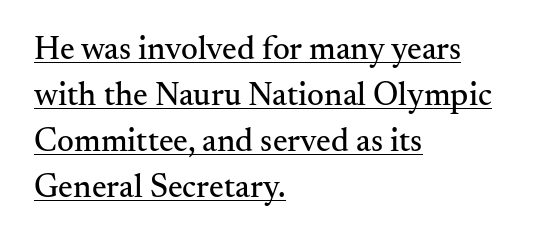
Short note: letters normally spaced. Where is the straight margin? On the left. The font family rendered here belongs to the serif group. Regular leading. Students, observe the line beneath the letters — that is underlining. Posture: vertical.
